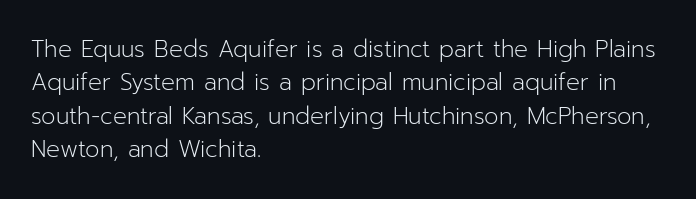
How would I describe the line gaps? Plain and ordinary. Just letters on the line, the space beneath them empty. Alignment: flush left. In terms of posture, this sample is upright.
